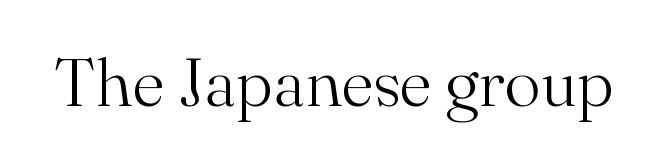
{"serif": "yes", "italic": "no", "bold": "no", "weight": "light", "width": "normal", "stroke_contrast": "medium", "x_height": "small", "monospaced": "no", "underline": "no", "letter_spacing": "normal", "letter_spacing_em": 0.0, "glyph_px": 68}
